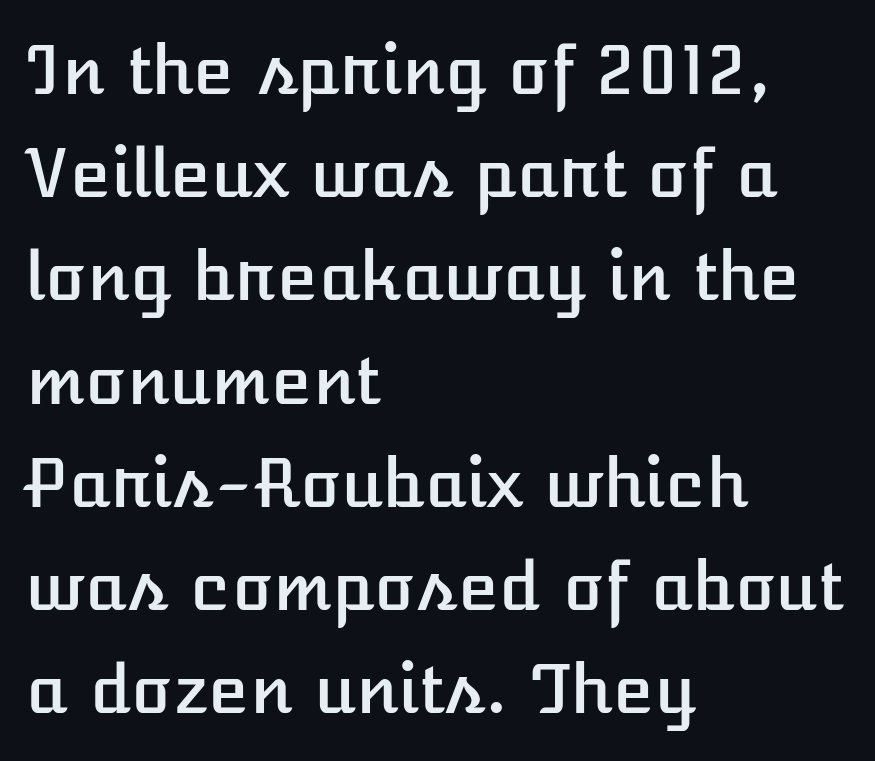
{"italic": "no", "width": "normal", "stroke_contrast": "low", "x_height": "medium", "monospaced": "no", "underline": "no", "align": "left", "line_spacing": "normal", "line_spacing_ratio": 1.54, "letter_spacing": "normal", "letter_spacing_em": 0.0, "glyph_px": 67}
